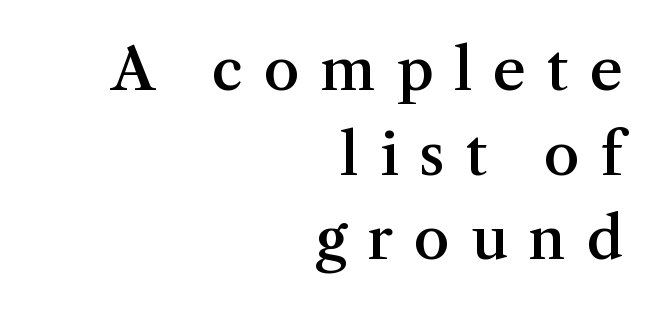
Every stem runs plumb, perpendicular to the baseline. Which margin do the lines hug? The right one — the left edge is uneven. On the weight axis this lands at semibold, roughly 600. The face used here is proportionally spaced, like ordinary book or web type. Spacing between characters has been opened up far beyond the box default. Each row of text sits above clean, open space.
